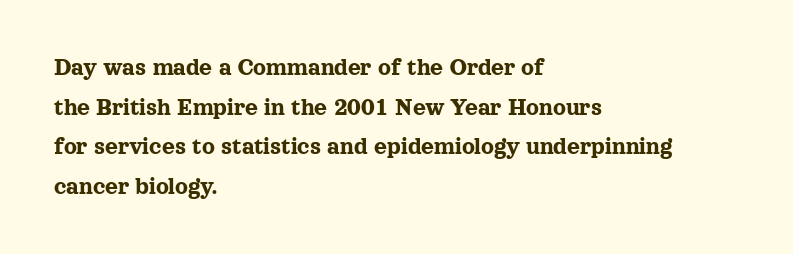
The image shows 25 px text type, upright; set left-aligned, normal line spacing (1.59x), normal letter spacing, not underlined.
